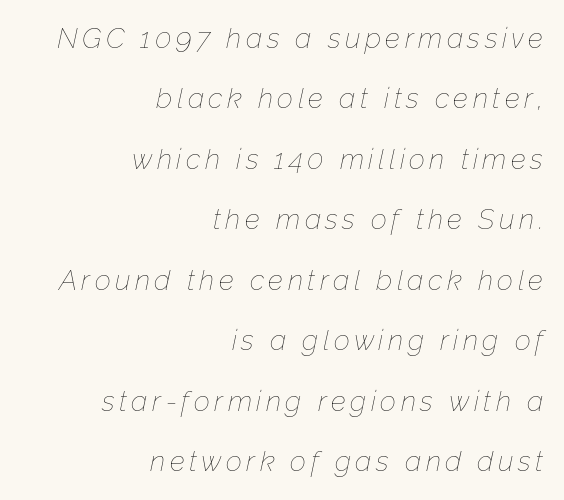
{"italic": "yes", "lean": "right", "slant_degrees": 12, "bold": "no", "weight": "thin", "width": "normal", "stroke_contrast": "low", "x_height": "medium", "monospaced": "no", "underline": "no", "align": "right", "line_spacing": "loose", "line_spacing_ratio": 2.16, "glyph_px": 28}
